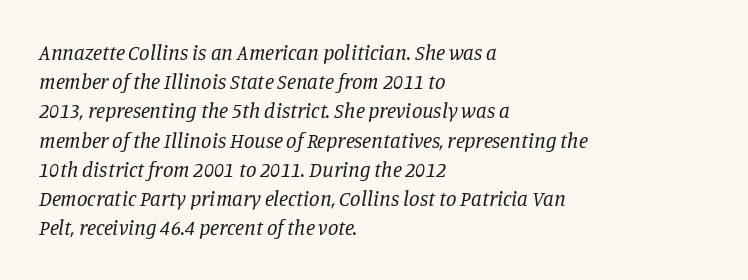
Q: Is the text bold? A: No.
Q: Is the text italic (slanted)? A: Yes, it leans right by about 11 degrees.
Q: Is the text underlined? A: No.
Q: How is the paragraph aligned? A: Left-aligned.
Q: Is the spacing between letters normal or unusually wide? A: Normal.
Q: Is the spacing between lines tight, normal or loose? A: Normal.
